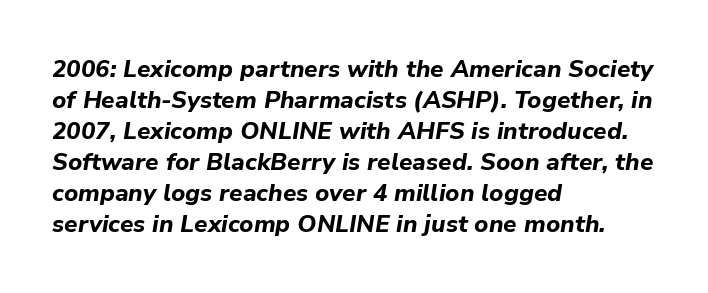
Q: Is the text bold? A: Yes.
Q: Is the text italic (slanted)? A: Yes, it leans right by about 9 degrees.
Q: Is the text underlined? A: No.
Q: How is the paragraph aligned? A: Left-aligned.
Q: Is the spacing between letters normal or unusually wide? A: Normal.
Q: Is the spacing between lines tight, normal or loose? A: Normal.
